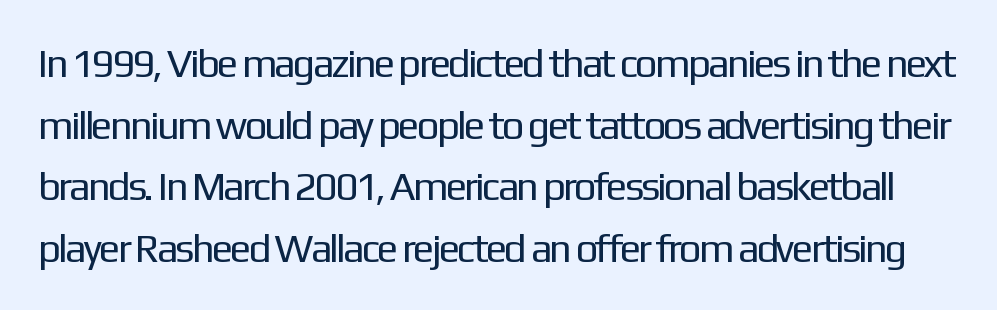
Q: Is the text bold? A: No.
Q: Is the text italic (slanted)? A: No, it is upright.
Q: Is the typeface a serif or a sans-serif typeface? A: Sans-serif.
Q: Is the text underlined? A: No.
Q: Is the spacing between letters normal or unusually wide? A: Normal.
Q: Is the spacing between lines tight, normal or loose? A: Normal.
Q: Width (condensed, normal, or wide)? A: Normal.
Q: Stroke contrast? A: Low.
Q: x-height? A: Medium.
Q: Monospaced? A: No.
